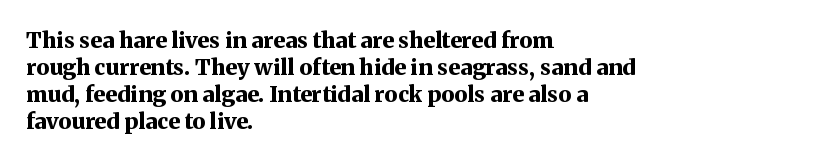
Q: Is the text bold? A: Yes.
Q: Is the text italic (slanted)? A: No, it is upright.
Q: Is the text underlined? A: No.
Q: How is the paragraph aligned? A: Left-aligned.
Q: Is the spacing between letters normal or unusually wide? A: Normal.
